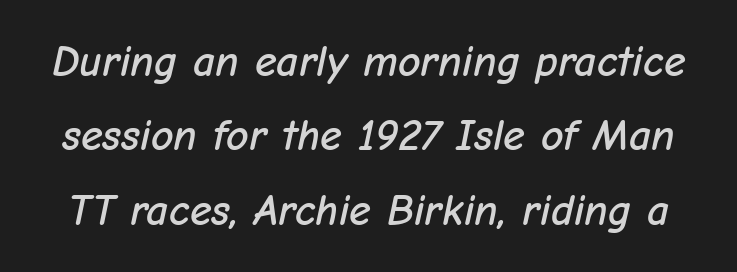
{"italic": "yes", "lean": "right", "slant_degrees": 12, "width": "normal", "stroke_contrast": "low", "x_height": "medium", "monospaced": "no", "underline": "no", "line_spacing": "normal", "line_spacing_ratio": 1.69, "letter_spacing": "normal", "letter_spacing_em": 0.0, "glyph_px": 44}
